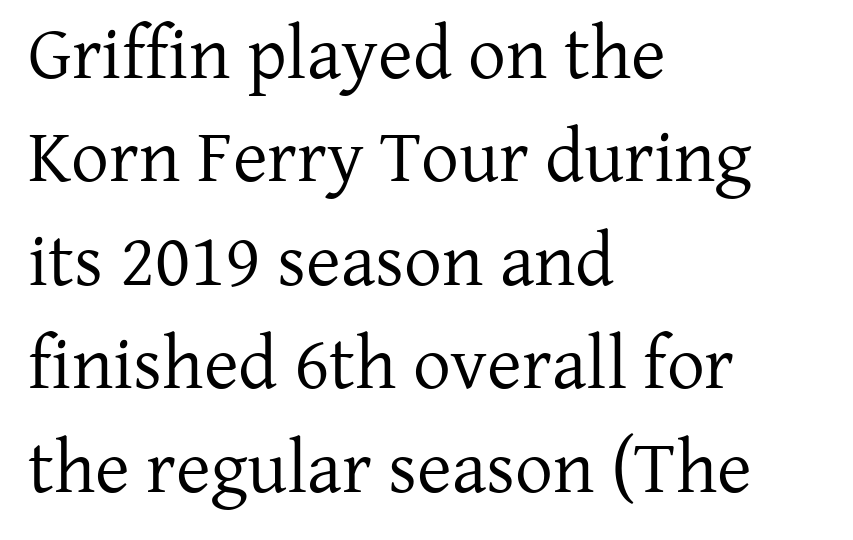
The image shows 75 px regular-weight serif type, upright; set left-aligned, normal line spacing (1.38x), normal letter spacing, not underlined; low stroke contrast and a medium x-height.
